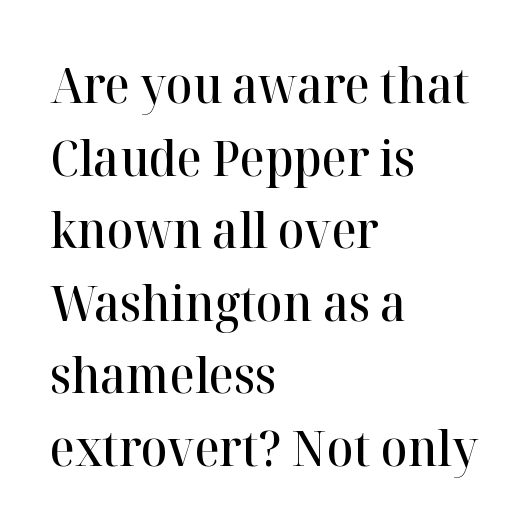
Horizontal alignment here is leftward, the default for most running prose. Spacing verdict: proportional, widths tailored to each character. Does the lettering tilt? It doesn't — this is upright. Typesetter's note: demi weight, one step under bold. The block of text has a typical density, with ordinary space between rows. Anything drawn beneath the words? Only blank space.
